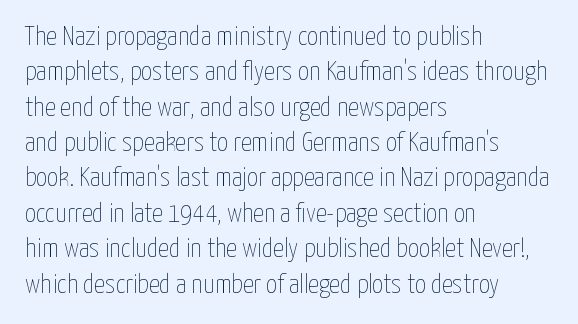
Line beginnings align vertically; line endings do not. The typography opts for an upright posture over an oblique one. Baseline-to-baseline distance is the conventional proportion of letter height. The characters are drawn with everyday or finer stroke widths. Here the glyphs are tracked normally, forming tight word shapes.
